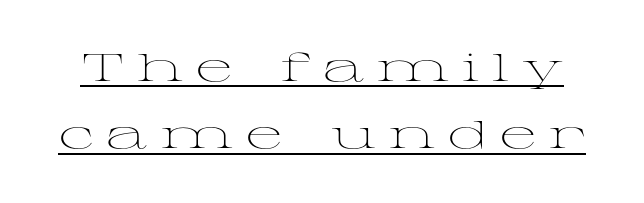
The image shows 39 px light, wide serif type, upright; set line spacing 1.73x, unusually wide letter spacing (+0.33 em), underlined; medium stroke contrast and a medium x-height.
